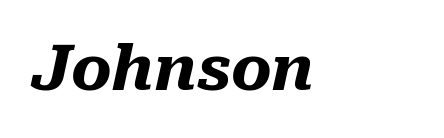
Q: Is the text bold? A: Yes.
Q: Is the text italic (slanted)? A: Yes, it leans right by about 10 degrees.
Q: Is the text underlined? A: No.
Q: How is the paragraph aligned? A: Left-aligned.
Q: Is the spacing between letters normal or unusually wide? A: Normal.
Q: Width (condensed, normal, or wide)? A: Normal.
Q: Stroke contrast? A: Medium.
Q: x-height? A: Medium.
Q: Monospaced? A: No.
